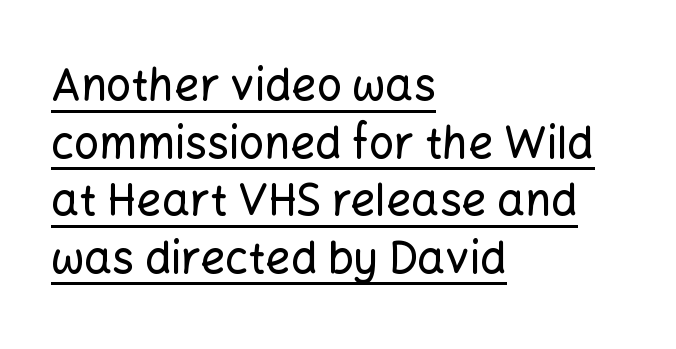
Q: Is the text italic (slanted)? A: No, it is upright.
Q: Is the typeface a serif or a sans-serif typeface? A: Sans-serif.
Q: Is the text underlined? A: Yes.
Q: How is the paragraph aligned? A: Left-aligned.
Q: Is the spacing between letters normal or unusually wide? A: Normal.
Q: Is the spacing between lines tight, normal or loose? A: Normal.
Q: Width (condensed, normal, or wide)? A: Normal.
Q: Stroke contrast? A: Low.
Q: x-height? A: Medium.
Q: Monospaced? A: No.
